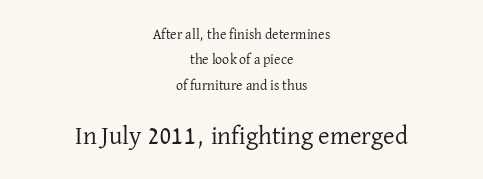
Q: Is the text bold? A: No.
Q: Is the text italic (slanted)? A: No, it is upright.
Q: Is the text underlined? A: No.
Q: How is the paragraph aligned? A: Centered.
Q: Is the spacing between letters normal or unusually wide? A: Normal.
Q: Which block of text is set in a larger size, the first (top) or the second (bottom)? A: The second (bottom) one.
